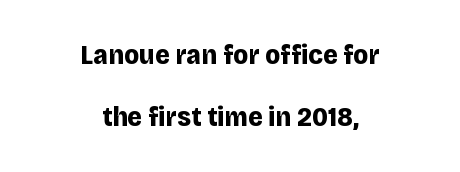
{"serif": "no", "italic": "no", "bold": "yes", "weight": "bold", "width": "normal", "stroke_contrast": "low", "x_height": "large", "monospaced": "no", "underline": "no", "align": "center", "line_spacing": "loose", "line_spacing_ratio": 2.23, "letter_spacing": "normal", "letter_spacing_em": 0.0, "glyph_px": 28}
